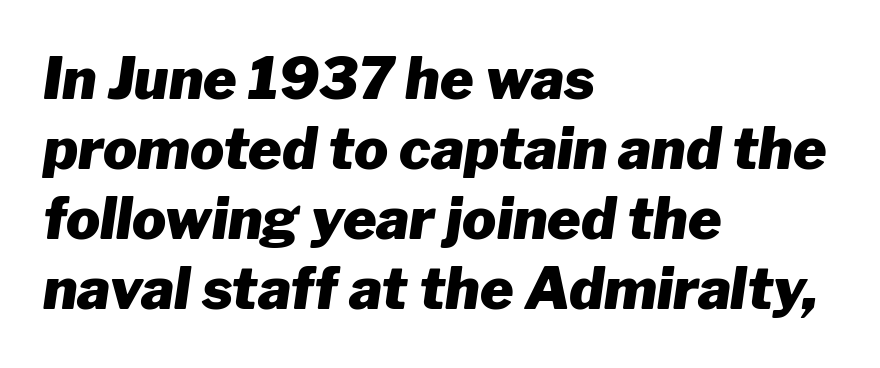
Compared with typical body copy, the letter spacing here is the same. The face used here is proportionally spaced, like ordinary book or web type. Notice how the passage keeps a crisp vertical edge on the left only. Decoration check: the copy has no underline. This sample uses an oblique cut, with every glyph tilted off the vertical. Compared with an ordinary text face, these strokes are far heavier — a full bold.
